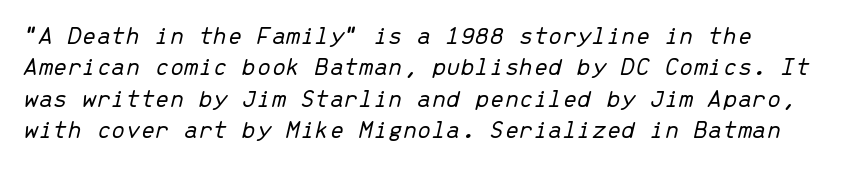
The typography opts for an oblique posture over an upright one. This sample uses plain, unmodified letter spacing. The strokes are not fattened; the text isn't bold. Clear beneath every line of the passage.
